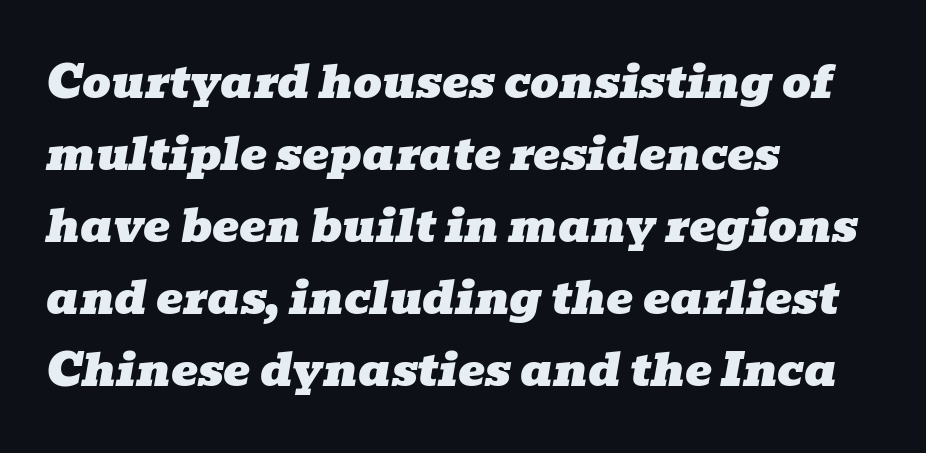
Q: Is the text italic (slanted)? A: Yes, it leans right by about 10 degrees.
Q: Is the typeface a serif or a sans-serif typeface? A: Serif.
Q: Is the text underlined? A: No.
Q: How is the paragraph aligned? A: Left-aligned.
Q: Is the spacing between letters normal or unusually wide? A: Normal.
Q: Is the spacing between lines tight, normal or loose? A: Normal.
Q: Width (condensed, normal, or wide)? A: Wide.
Q: Stroke contrast? A: Low.
Q: x-height? A: Medium.
Q: Monospaced? A: No.
